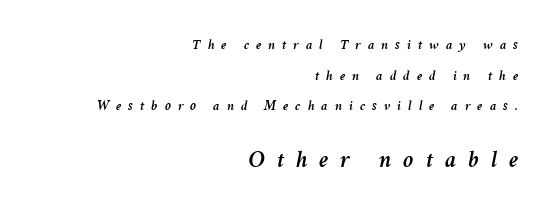
Notice how the stems are inclined rather than vertical — that's the hallmark of italics. Has an underline been added? It has not. Larger block? The one below; the one above is distinctly smaller. A student would call this right alignment; a typographer would say flush right, rag left.
